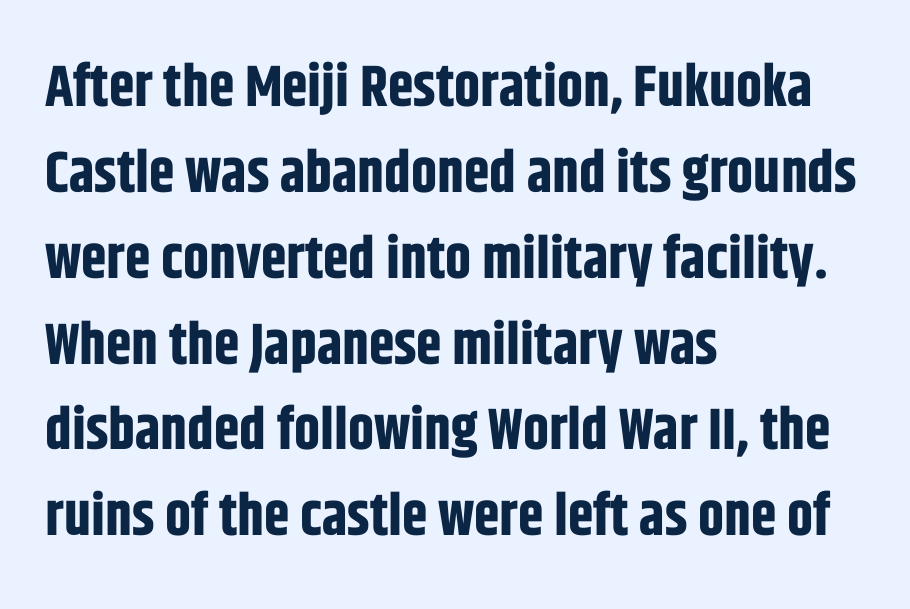
Q: Is the text bold? A: Yes.
Q: Is the text italic (slanted)? A: No, it is upright.
Q: Is the typeface a serif or a sans-serif typeface? A: Sans-serif.
Q: Is the text underlined? A: No.
Q: How is the paragraph aligned? A: Left-aligned.
Q: Is the spacing between letters normal or unusually wide? A: Normal.
Q: Is the spacing between lines tight, normal or loose? A: Normal.
Q: Width (condensed, normal, or wide)? A: Condensed.
Q: Stroke contrast? A: Low.
Q: x-height? A: Large.
Q: Monospaced? A: No.
